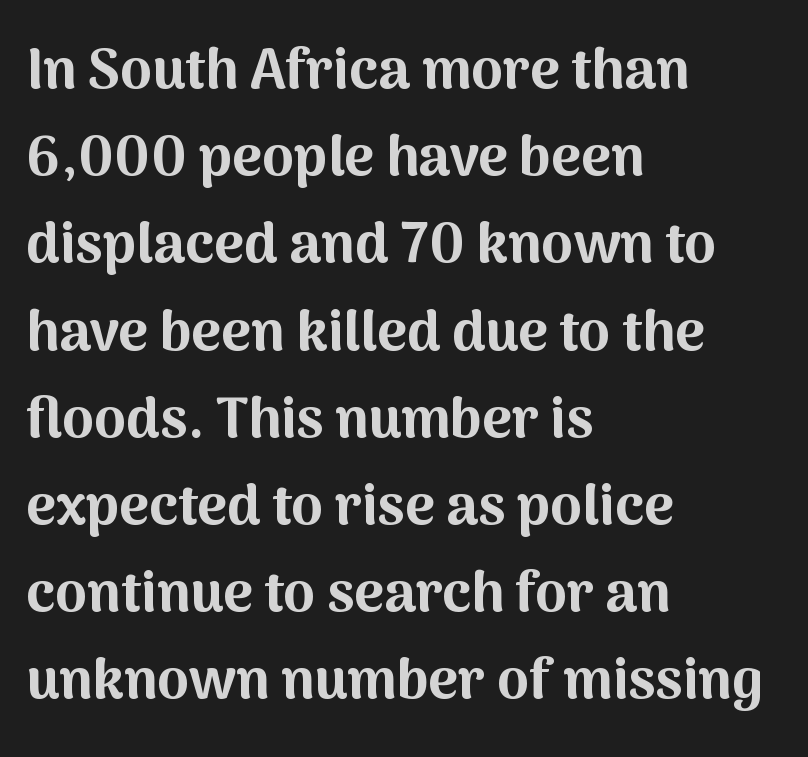
The image shows 57 px bold sans-serif type, upright; set left-aligned, normal line spacing (1.53x), normal letter spacing, not underlined; medium stroke contrast and a medium x-height.
